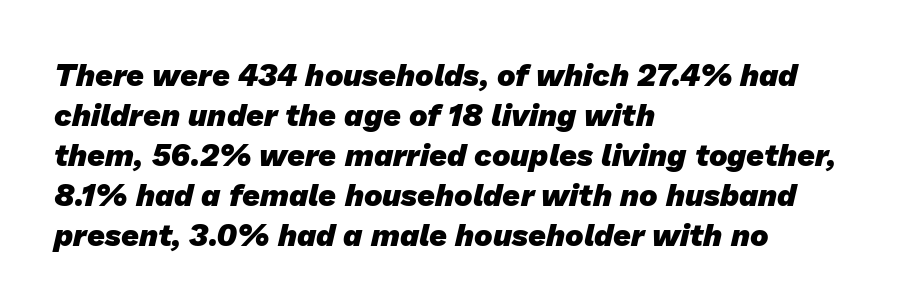
Q: Is the text bold? A: Yes.
Q: Is the typeface a serif or a sans-serif typeface? A: Sans-serif.
Q: Is the text underlined? A: No.
Q: How is the paragraph aligned? A: Left-aligned.
Q: Is the spacing between letters normal or unusually wide? A: Normal.
Q: Is the spacing between lines tight, normal or loose? A: Normal.
Q: Width (condensed, normal, or wide)? A: Normal.
Q: Stroke contrast? A: Low.
Q: x-height? A: Medium.
Q: Monospaced? A: No.
